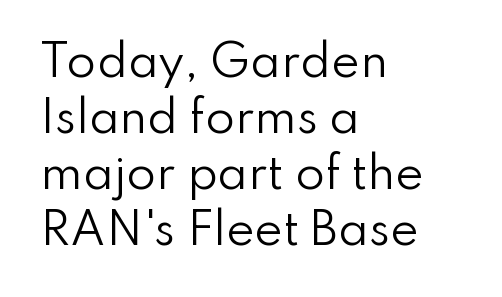
Only glyphs here, with clear space below each row. The passage shown is typed in a proportional face where columns would drift. Words appear dense and cohesive because spacing is normal. No feet cap the strokes, marking this as sans-serif type. This sample keeps an unexceptional amount of space between lines. These lines were composed using upright roman letters.
